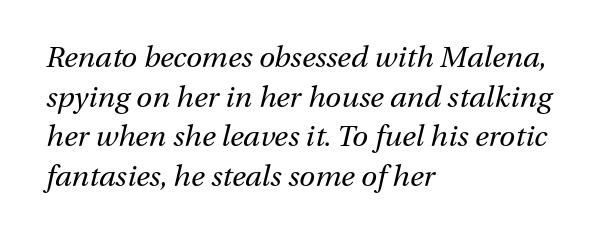
{"italic": "yes", "lean": "right", "slant_degrees": 13, "bold": "no", "weight": "regular", "width": "normal", "stroke_contrast": "medium", "x_height": "medium", "monospaced": "no", "underline": "no", "align": "left", "line_spacing": "normal", "line_spacing_ratio": 1.37, "letter_spacing": "normal", "letter_spacing_em": 0.0, "glyph_px": 29}
